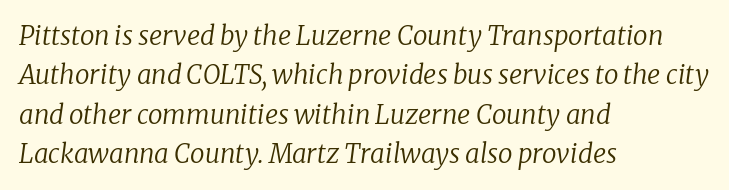
Q: Is the text bold? A: No.
Q: Is the text italic (slanted)? A: Yes, it leans right by about 8 degrees.
Q: Is the text underlined? A: No.
Q: How is the paragraph aligned? A: Left-aligned.
Q: Is the spacing between letters normal or unusually wide? A: Normal.
Q: Is the spacing between lines tight, normal or loose? A: Normal.
